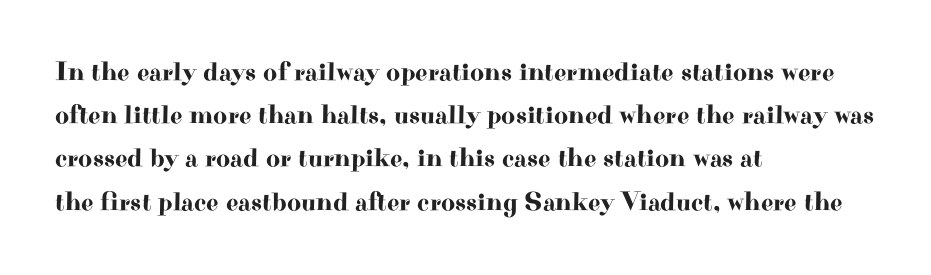
Anything drawn beneath the words? Only blank space. In terms of letterspacing, this is plain default setting. No italicization has been applied; the sample stays upright. The block of text has a typical density, with ordinary space between rows. Horizontal alignment here is leftward, the default for most running prose.
